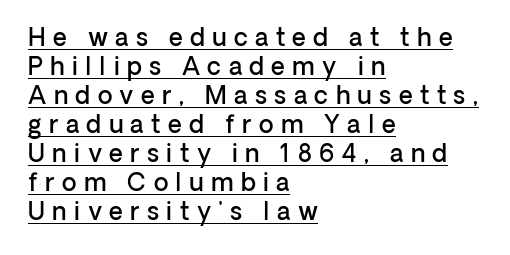
{"italic": "no", "bold": "semi", "underline": "yes", "align": "left", "line_spacing_ratio": 1.21, "letter_spacing": "wide", "letter_spacing_em": 0.31, "glyph_px": 24}
